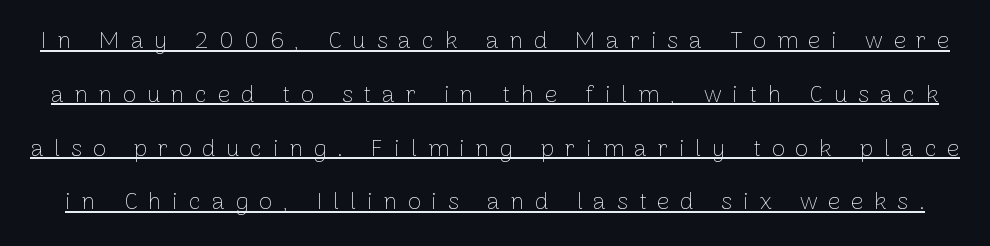
The image shows 24 px text type, upright; set loose line spacing (2.24x), unusually wide letter spacing (+0.45 em), underlined.
